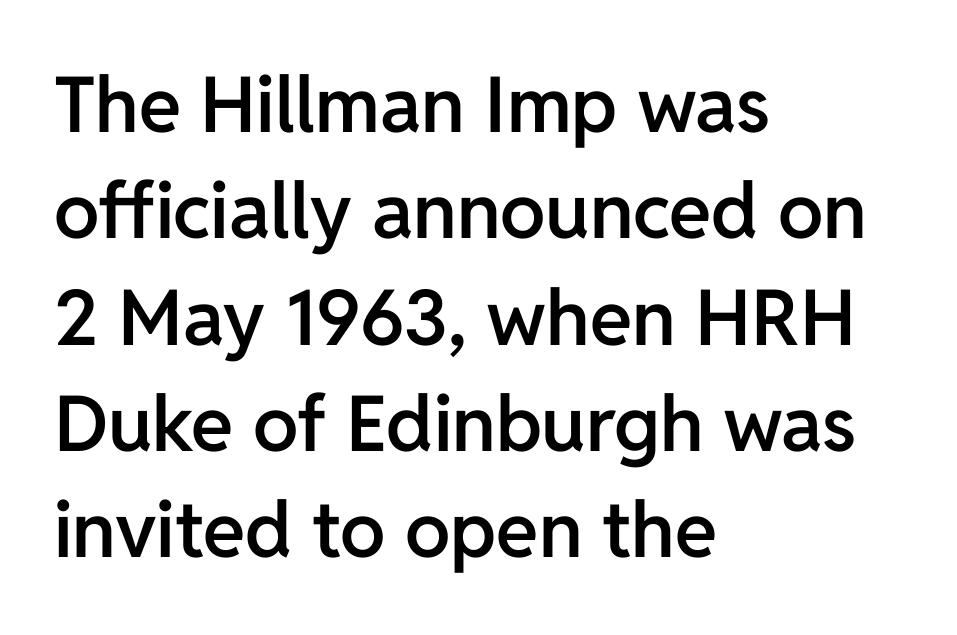
{"serif": "no", "italic": "no", "bold": "semi", "weight": "semibold", "width": "normal", "stroke_contrast": "low", "x_height": "medium", "monospaced": "no", "underline": "no", "align": "left", "line_spacing": "normal", "line_spacing_ratio": 1.38, "letter_spacing": "normal", "letter_spacing_em": 0.0, "glyph_px": 77}
